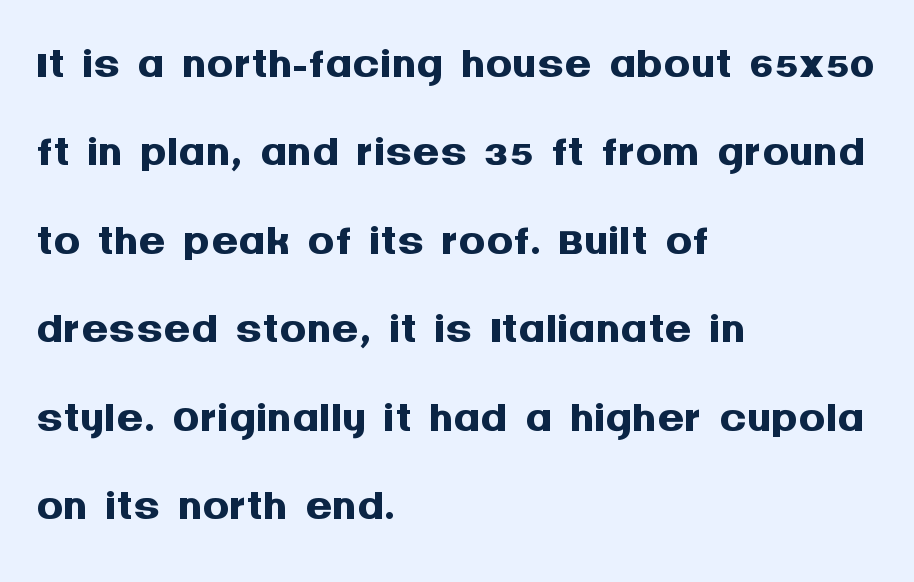
The image shows 66 px semibold sans-serif type, upright; set left-aligned, normal line spacing (1.34x), normal letter spacing, not underlined; medium stroke contrast and a large x-height.
